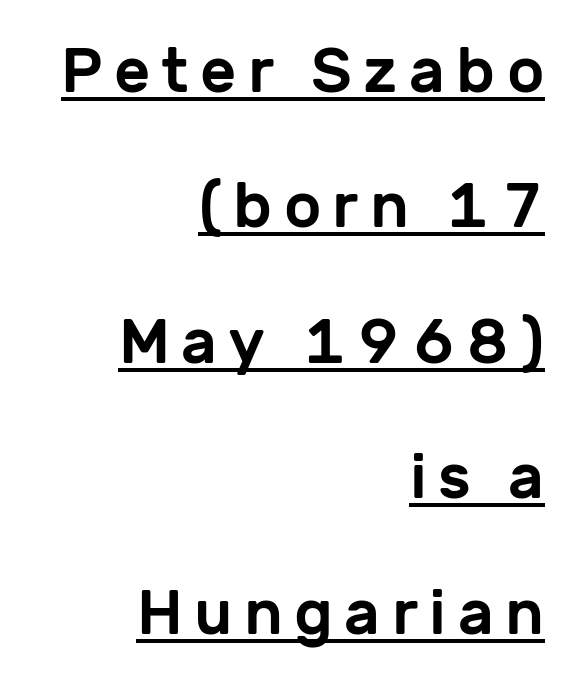
Is there any slant? The stems are plumb. Like a heading marked for emphasis, these lines bear an underscore. Casual observation: everything's shoved over to the right. In terms of letterform style, serifs are entirely absent.
